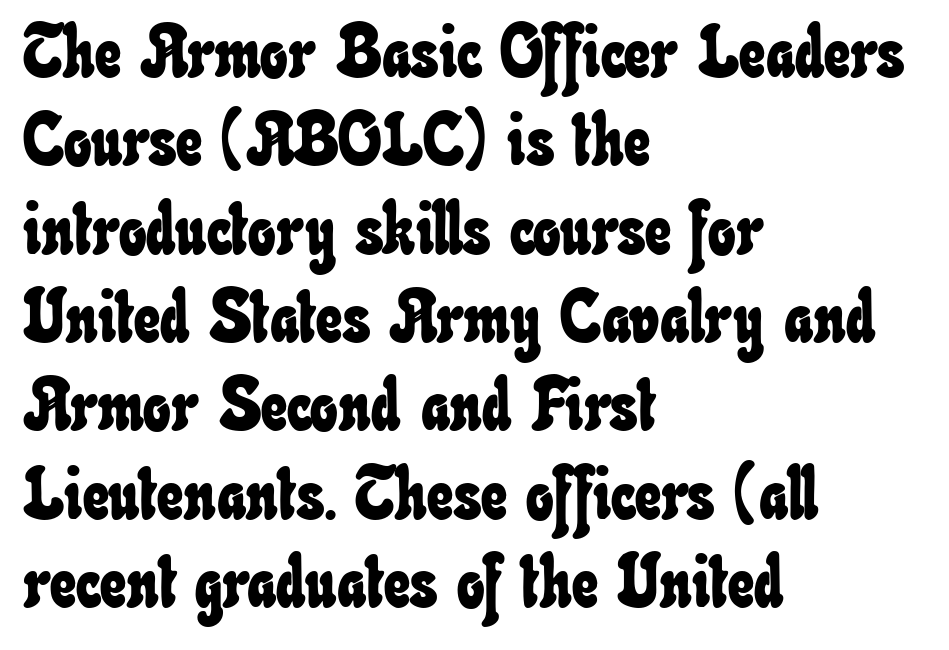
Beneath every word, the page is bare. Proportional: the letters do not fall into vertical columns. The tracking reads as untouched default to a designer's eye. Horizontally, the lines are justified to the leading edge only.
